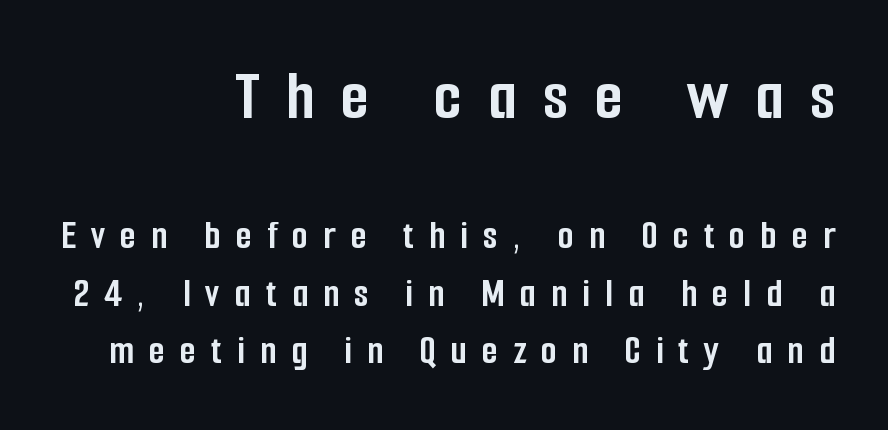
Q: Is the text bold? A: Yes.
Q: Is the text italic (slanted)? A: No, it is upright.
Q: Is the typeface a serif or a sans-serif typeface? A: Sans-serif.
Q: Is the text underlined? A: No.
Q: How is the paragraph aligned? A: Right-aligned.
Q: Is the spacing between letters normal or unusually wide? A: Unusually wide.
Q: Is the spacing between lines tight, normal or loose? A: Normal.
Q: Which block of text is set in a larger size, the first (top) or the second (bottom)? A: The first (top) one.
Q: Width (condensed, normal, or wide)? A: Condensed.
Q: Stroke contrast? A: Low.
Q: x-height? A: Medium.
Q: Monospaced? A: No.
